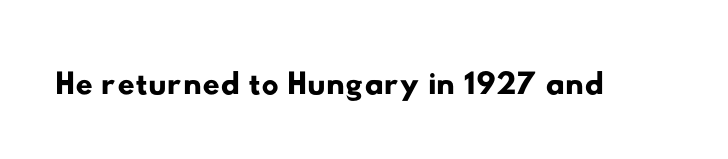
Has an underline been added? It has not. Varying glyph widths throughout — classic text-font behaviour. The typeface chosen for these lines omits serifs. A typesetter would call this zero additional tracking.
